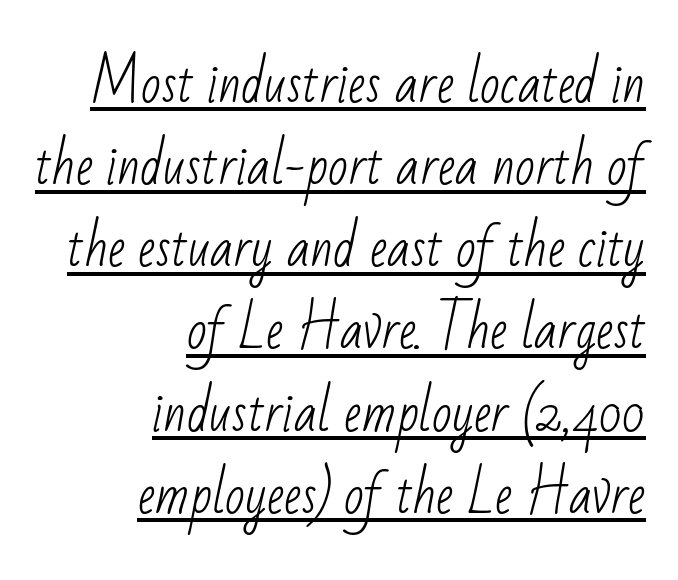
The image shows 52 px light, condensed sans-serif type; set right-aligned, normal line spacing (1.58x), normal letter spacing, underlined; low stroke contrast and a small x-height.
